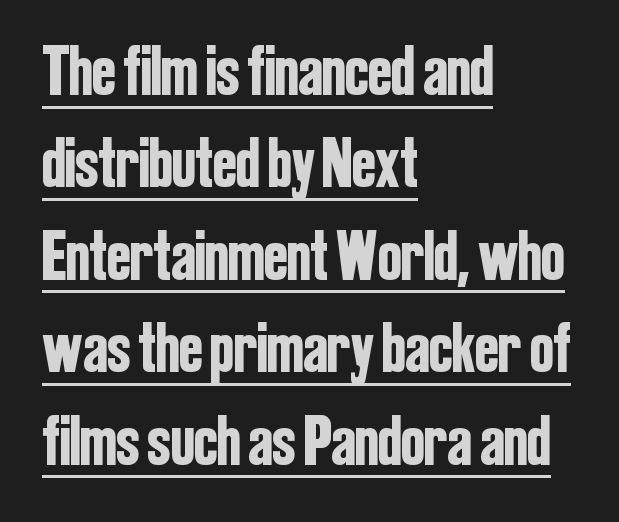
{"serif": "no", "italic": "no", "width": "condensed", "stroke_contrast": "low", "x_height": "medium", "monospaced": "no", "underline": "yes", "align": "left", "line_spacing": "normal", "line_spacing_ratio": 1.32, "letter_spacing": "normal", "letter_spacing_em": 0.0, "glyph_px": 70}
